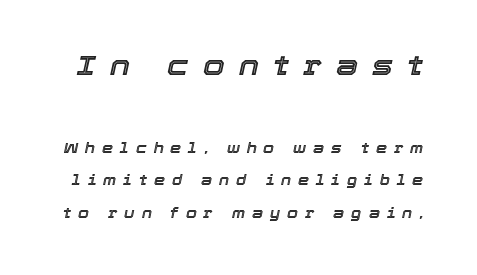
Q: Is the text italic (slanted)? A: Yes, it leans right by about 12 degrees.
Q: Is the text underlined? A: No.
Q: Is the spacing between letters normal or unusually wide? A: Unusually wide.
Q: Is the spacing between lines tight, normal or loose? A: Loose.
Q: Which block of text is set in a larger size, the first (top) or the second (bottom)? A: The first (top) one.
Q: Width (condensed, normal, or wide)? A: Normal.
Q: x-height? A: Medium.
Q: Monospaced? A: No.
